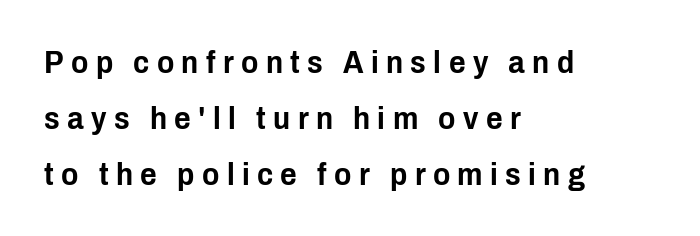
The image shows 32 px condensed sans-serif type, upright; set left-aligned, line spacing 1.75x, unusually wide letter spacing (+0.23 em), not underlined; low stroke contrast and a medium x-height.
